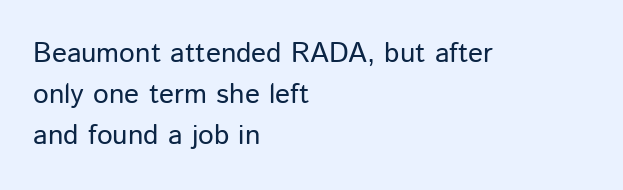
Q: Is the text bold? A: No.
Q: Is the text italic (slanted)? A: No, it is upright.
Q: Is the typeface a serif or a sans-serif typeface? A: Sans-serif.
Q: Is the text underlined? A: No.
Q: How is the paragraph aligned? A: Left-aligned.
Q: Is the spacing between letters normal or unusually wide? A: Normal.
Q: Is the spacing between lines tight, normal or loose? A: Normal.
Q: Width (condensed, normal, or wide)? A: Normal.
Q: Stroke contrast? A: Low.
Q: x-height? A: Medium.
Q: Monospaced? A: No.
